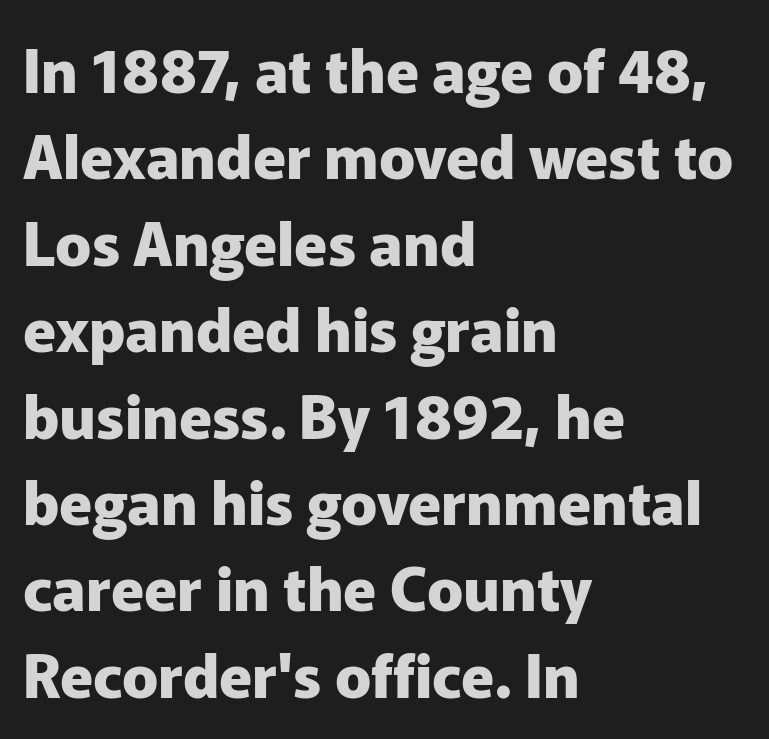
Q: Is the text bold? A: Yes.
Q: Is the text italic (slanted)? A: No, it is upright.
Q: Is the typeface a serif or a sans-serif typeface? A: Sans-serif.
Q: Is the text underlined? A: No.
Q: How is the paragraph aligned? A: Left-aligned.
Q: Is the spacing between letters normal or unusually wide? A: Normal.
Q: Is the spacing between lines tight, normal or loose? A: Normal.
Q: Width (condensed, normal, or wide)? A: Normal.
Q: Stroke contrast? A: Low.
Q: x-height? A: Medium.
Q: Monospaced? A: No.
